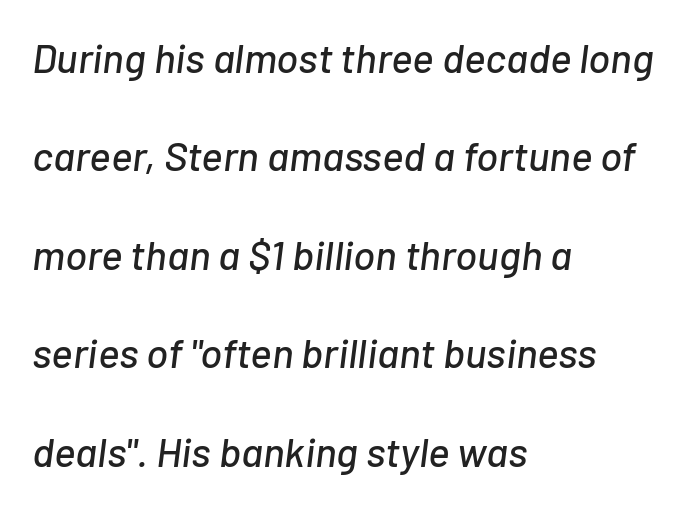
The face used here is proportionally spaced, like ordinary book or web type. Airy leading. All the whitespace from short lines collects on the right. The foot of each line stays bare and open.
